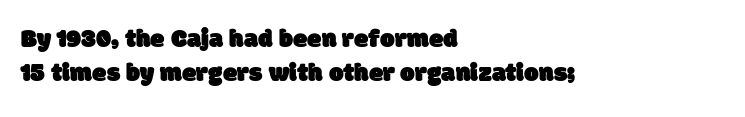
Q: Is the text underlined? A: No.
Q: How is the paragraph aligned? A: Left-aligned.
Q: Is the spacing between letters normal or unusually wide? A: Normal.
Q: Is the spacing between lines tight, normal or loose? A: Normal.
